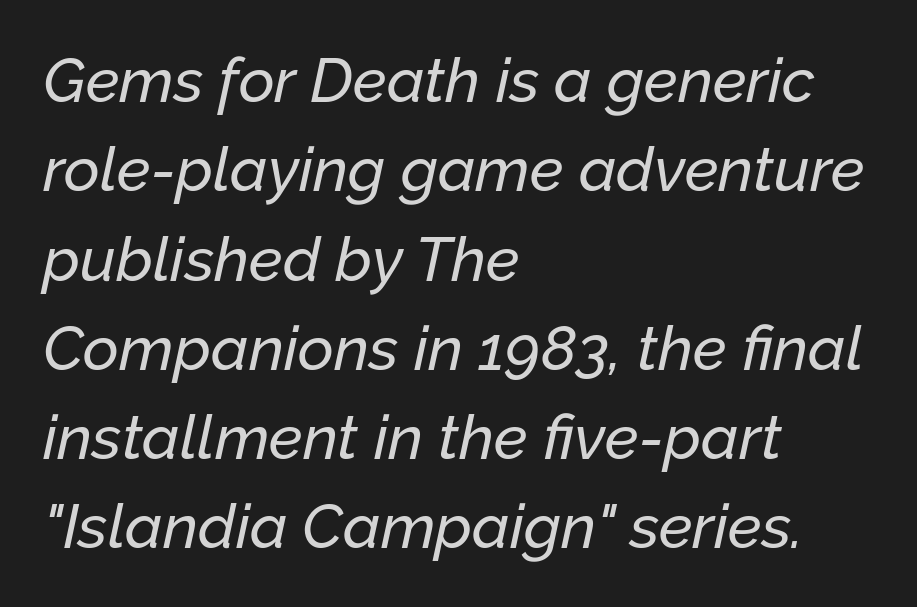
The image shows 62 px text type, italic (leaning right); set left-aligned, normal line spacing (1.44x), normal letter spacing, not underlined; low stroke contrast and a medium x-height.
